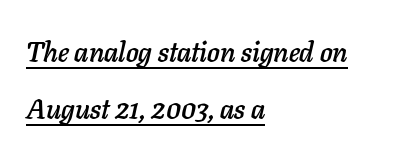
You could fit nearly another row in the gap between these rows. Do the characters align in a grid? No, the font is proportional. Default kerning and tracking; the words read as compact shapes. Would a proofreader flag this as italicized? Yes.
